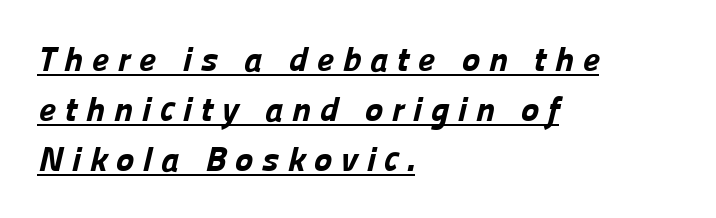
The image shows 35 px bold sans-serif type; set left-aligned, normal line spacing (1.43x), unusually wide letter spacing (+0.24 em), underlined; low stroke contrast and a medium x-height.
